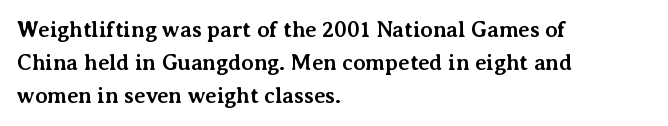
Leading matches the norm, producing a regular column. The area under the type is left untouched. Does extra space separate the letters? No, they use regular spacing. These lines were composed using upright roman letters.
